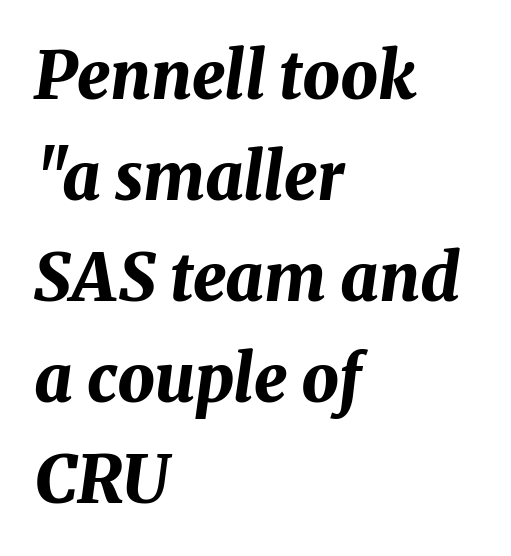
Is this a fixed-width face? No — the glyphs have proportional, varying widths. The tracking reads as untouched default to a designer's eye. Each line starts at the same left margin while the right side varies. Vertically, the passage feels balanced, rows spaced as you'd expect. Is the type bold? Yes — the strokes are clearly thick and heavy. The passage shown is not underscored anywhere.
